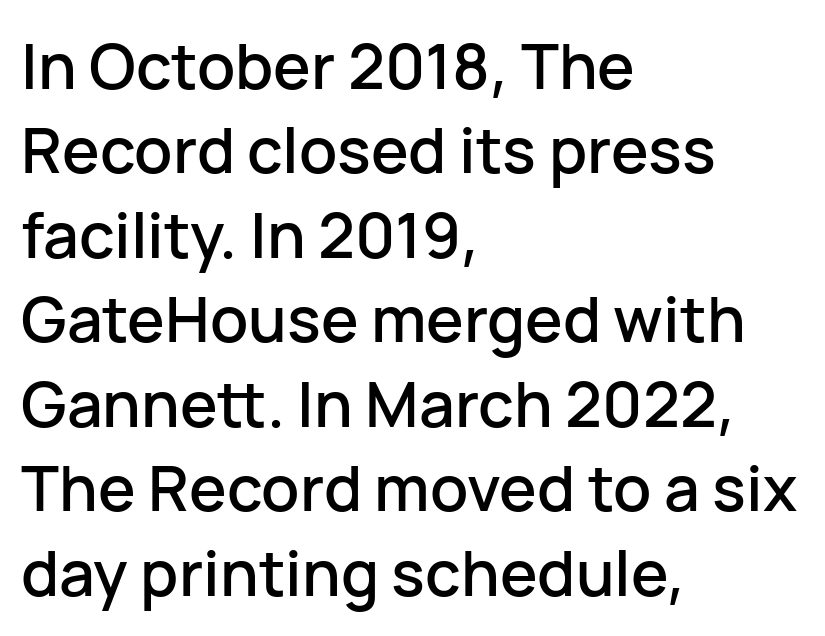
The image shows 63 px sans-serif type, upright; set left-aligned, normal line spacing (1.34x), normal letter spacing, not underlined; low stroke contrast and a medium x-height.
